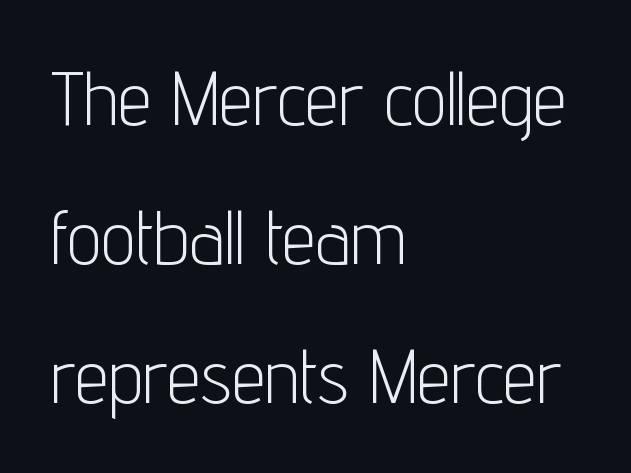
Here the designer chose a conventional face with non-uniform glyph widths. The lines are quadded left. Heft: none added — not bold. Rendered with straight, roman letterforms. Each letter's strokes conclude bluntly, with no projecting serifs.
